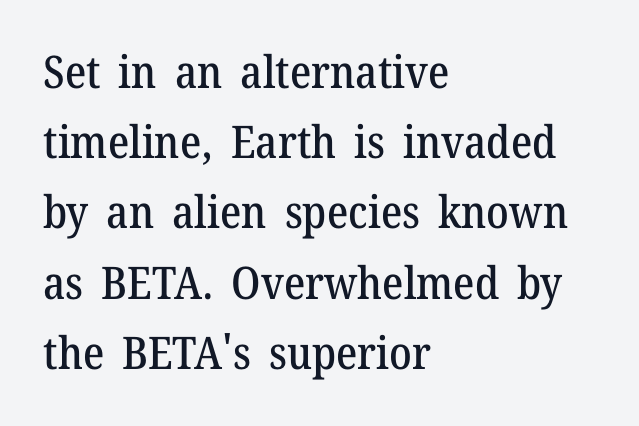
The image shows 45 px serif type, upright; set left-aligned, normal line spacing (1.56x), normal letter spacing, not underlined; medium stroke contrast and a medium x-height.
